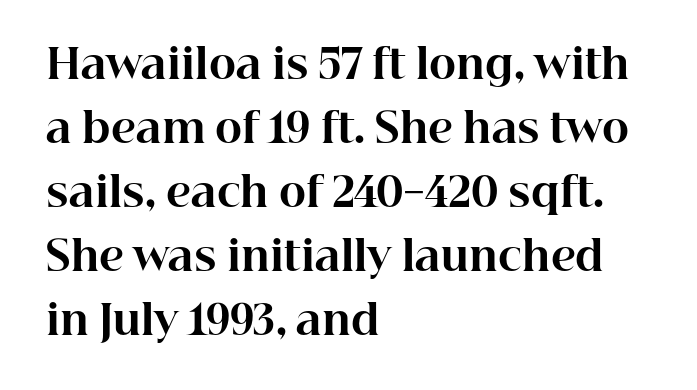
The image shows 41 px bold serif type, upright; set left-aligned, normal line spacing (1.56x), normal letter spacing, not underlined; high stroke contrast and a medium x-height.
